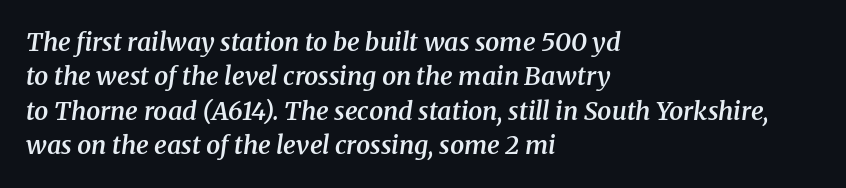
Q: Is the text bold? A: Semi-bold.
Q: Is the text italic (slanted)? A: Yes, it leans right by about 8 degrees.
Q: Is the text underlined? A: No.
Q: How is the paragraph aligned? A: Left-aligned.
Q: Is the spacing between letters normal or unusually wide? A: Normal.
Q: Is the spacing between lines tight, normal or loose? A: Normal.
